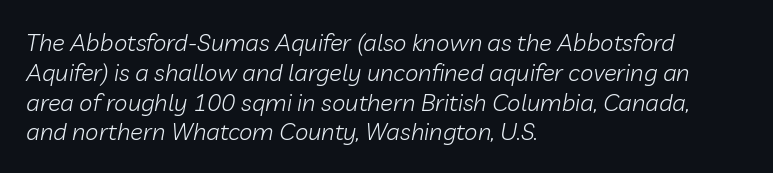
{"italic": "yes", "lean": "right", "slant_degrees": 10, "bold": "no", "underline": "no", "align": "left", "line_spacing_ratio": 1.24, "letter_spacing": "normal", "letter_spacing_em": 0.0, "glyph_px": 24}
